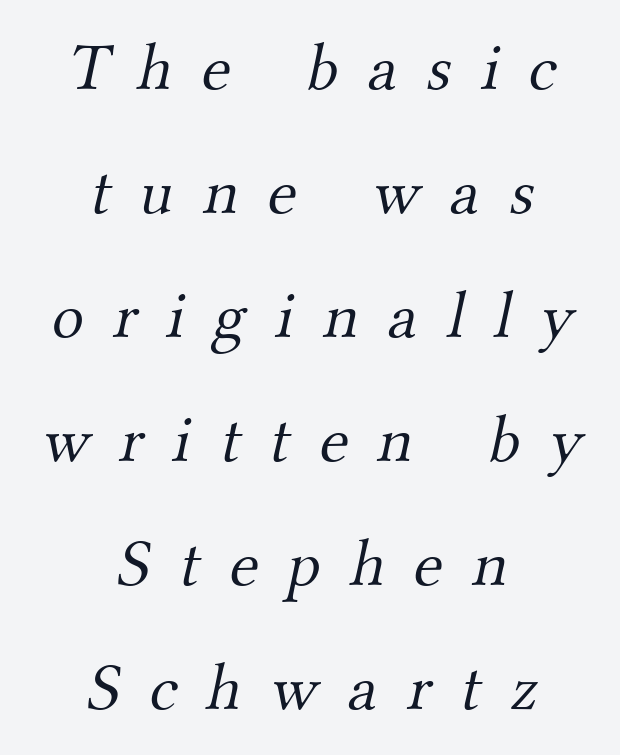
The image shows 67 px light serif type; set centered, line spacing 1.85x, unusually wide letter spacing (+0.44 em), not underlined; medium stroke contrast and a small x-height.
